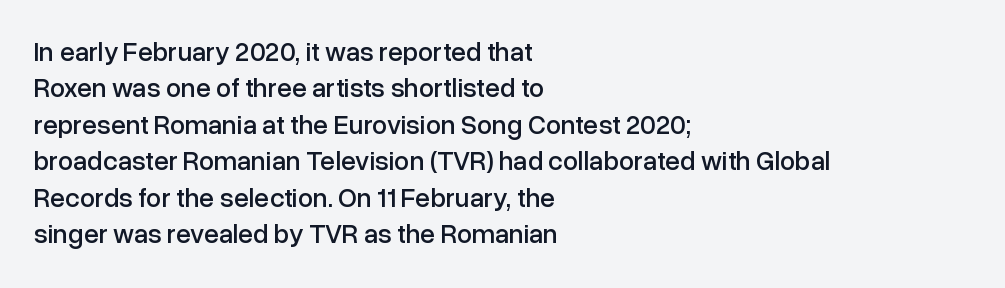
Q: Is the text italic (slanted)? A: No, it is upright.
Q: Is the text underlined? A: No.
Q: How is the paragraph aligned? A: Left-aligned.
Q: Is the spacing between letters normal or unusually wide? A: Normal.
Q: Is the spacing between lines tight, normal or loose? A: Normal.
